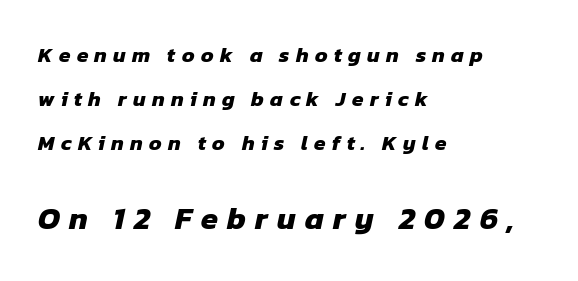
{"serif": "no", "bold": "yes", "weight": "heavy", "width": "normal", "stroke_contrast": "low", "x_height": "medium", "monospaced": "no", "underline": "no", "align": "left", "line_spacing": "loose", "line_spacing_ratio": 2.09, "letter_spacing": "wide", "letter_spacing_em": 0.3, "larger_block": "second", "size_ratio": 1.48, "glyph_px": 31}
